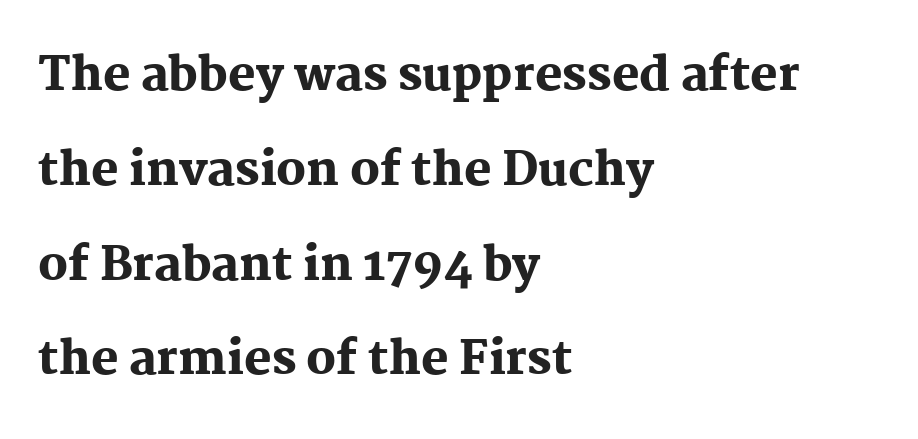
A typesetter would call this proportional, since set widths differ per character. The text was rendered using a seriffed face with decorative stroke endings. Each row of text sits above clean, open space. Honestly, the rows look like they've been pulled way apart.
